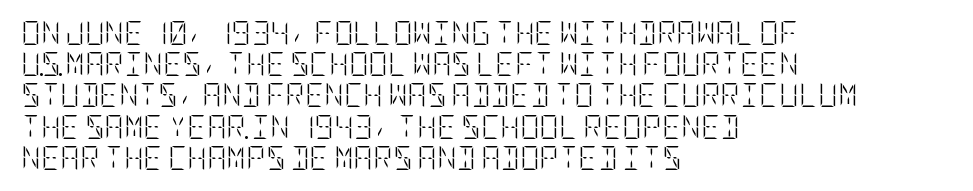
Q: Is the text bold? A: No.
Q: Is the text italic (slanted)? A: No, it is upright.
Q: Is the text underlined? A: No.
Q: How is the paragraph aligned? A: Left-aligned.
Q: Is the spacing between letters normal or unusually wide? A: Normal.
Q: Is the spacing between lines tight, normal or loose? A: Normal.
